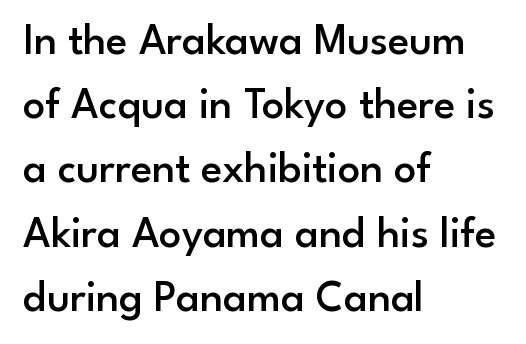
{"serif": "no", "italic": "no", "bold": "semi", "weight": "semibold", "width": "normal", "stroke_contrast": "low", "x_height": "small", "monospaced": "no", "underline": "no", "align": "left", "line_spacing": "normal", "line_spacing_ratio": 1.46, "letter_spacing": "normal", "letter_spacing_em": 0.0, "glyph_px": 44}
